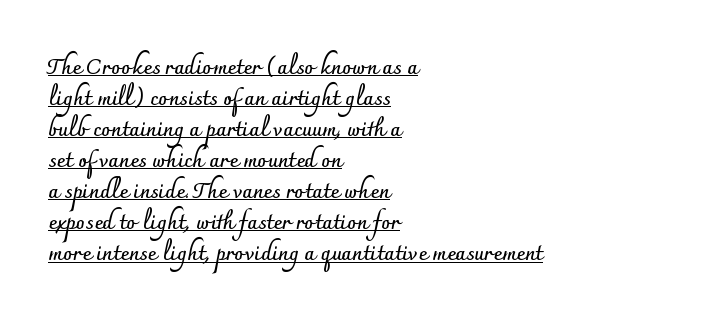
The image shows 21 px bold type; set left-aligned, normal line spacing (1.48x), normal letter spacing, underlined.
